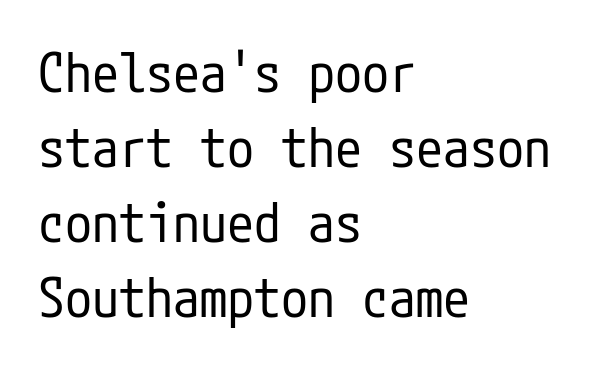
The image shows 54 px regular-weight, condensed sans-serif type, upright; set left-aligned, normal line spacing (1.39x), normal letter spacing, not underlined; low stroke contrast and a medium x-height.
